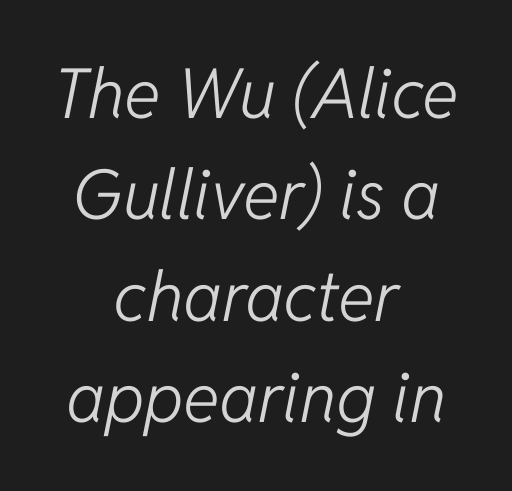
Nothing unusual about the tracking: characters are spaced as the font intends. Descenders hang freely into open space. The lettering tilts uniformly, giving the passage an italic look. The rows are spaced the way most documents space them. A light-to-regular cut is what we see here. Think of a printed novel: that variable character pitch is what you see here.
